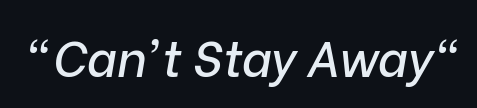
Q: Is the text italic (slanted)? A: Yes, it leans right by about 9 degrees.
Q: Is the text underlined? A: No.
Q: Is the spacing between letters normal or unusually wide? A: Normal.
Q: Width (condensed, normal, or wide)? A: Normal.
Q: Stroke contrast? A: Low.
Q: x-height? A: Medium.
Q: Monospaced? A: No.
